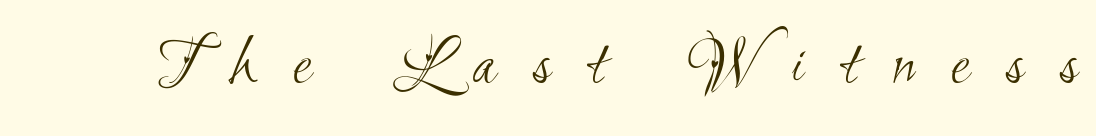
Q: Is the text bold? A: No.
Q: Is the typeface a serif or a sans-serif typeface? A: Sans-serif.
Q: Is the text underlined? A: No.
Q: Is the spacing between letters normal or unusually wide? A: Unusually wide.
Q: Width (condensed, normal, or wide)? A: Condensed.
Q: Stroke contrast? A: Medium.
Q: x-height? A: Small.
Q: Monospaced? A: No.
